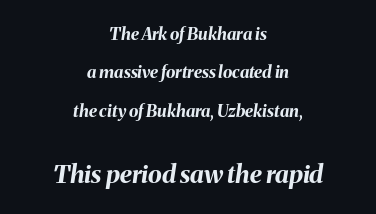
The image shows 25 px bold type, italic (leaning right); set centered, loose line spacing (2.26x), normal letter spacing, not underlined; the second (bottom) block is 1.47x larger.
